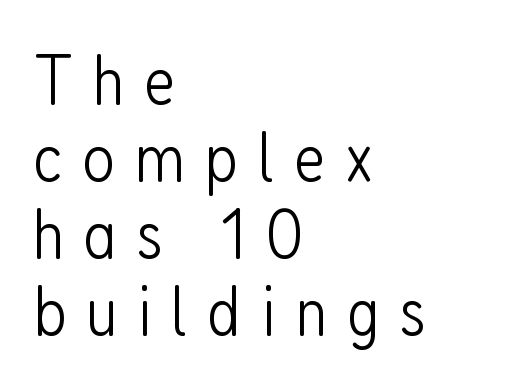
Q: Is the text bold? A: No.
Q: Is the text italic (slanted)? A: No, it is upright.
Q: Is the typeface a serif or a sans-serif typeface? A: Sans-serif.
Q: Is the text underlined? A: No.
Q: How is the paragraph aligned? A: Left-aligned.
Q: Is the spacing between letters normal or unusually wide? A: Unusually wide.
Q: Is the spacing between lines tight, normal or loose? A: Tight.
Q: Width (condensed, normal, or wide)? A: Condensed.
Q: Stroke contrast? A: Low.
Q: x-height? A: Medium.
Q: Monospaced? A: No.
